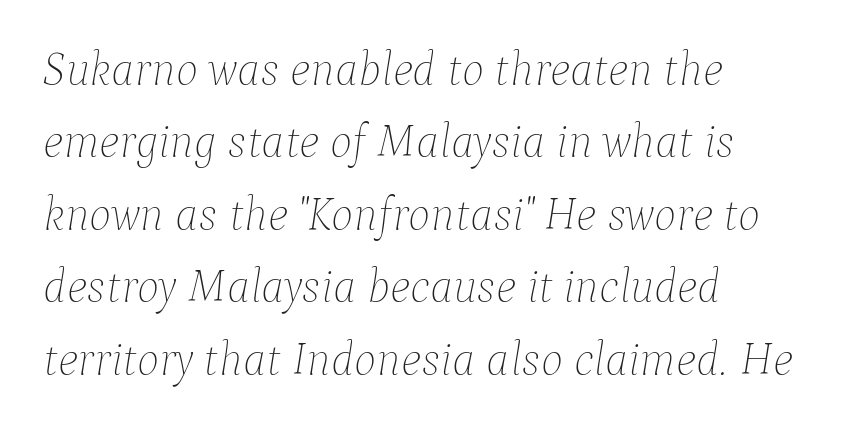
Q: Is the text bold? A: No.
Q: Is the text italic (slanted)? A: Yes, it leans right by about 9 degrees.
Q: Is the text underlined? A: No.
Q: How is the paragraph aligned? A: Left-aligned.
Q: Is the spacing between letters normal or unusually wide? A: Normal.
Q: Is the spacing between lines tight, normal or loose? A: Normal.
Q: Width (condensed, normal, or wide)? A: Normal.
Q: Stroke contrast? A: Low.
Q: x-height? A: Medium.
Q: Monospaced? A: No.
